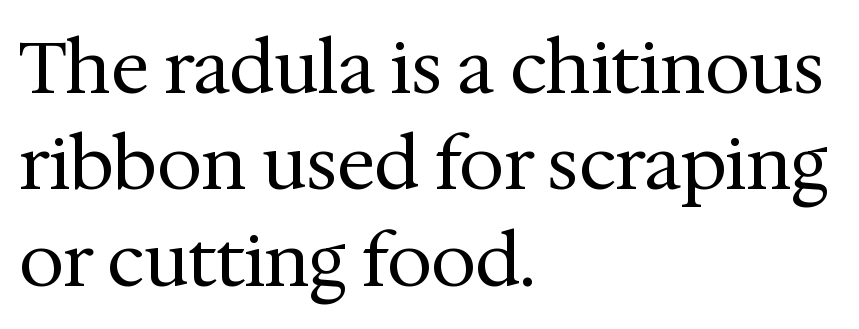
Q: Is the text bold? A: No.
Q: Is the text italic (slanted)? A: No, it is upright.
Q: Is the typeface a serif or a sans-serif typeface? A: Serif.
Q: Is the text underlined? A: No.
Q: How is the paragraph aligned? A: Left-aligned.
Q: Is the spacing between letters normal or unusually wide? A: Normal.
Q: Is the spacing between lines tight, normal or loose? A: Normal.
Q: Width (condensed, normal, or wide)? A: Normal.
Q: Stroke contrast? A: Medium.
Q: x-height? A: Medium.
Q: Monospaced? A: No.
